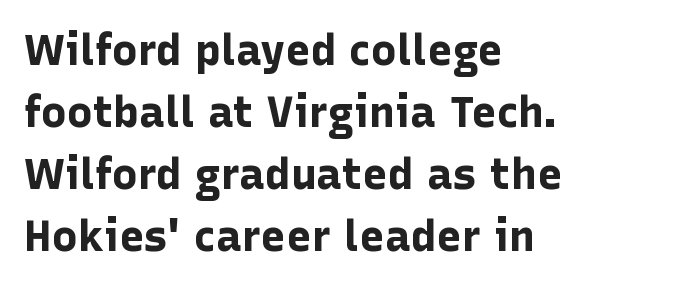
Q: Is the text bold? A: Yes.
Q: Is the text italic (slanted)? A: No, it is upright.
Q: Is the typeface a serif or a sans-serif typeface? A: Sans-serif.
Q: Is the text underlined? A: No.
Q: How is the paragraph aligned? A: Left-aligned.
Q: Is the spacing between letters normal or unusually wide? A: Normal.
Q: Is the spacing between lines tight, normal or loose? A: Normal.
Q: Width (condensed, normal, or wide)? A: Normal.
Q: Stroke contrast? A: Low.
Q: x-height? A: Medium.
Q: Monospaced? A: No.
